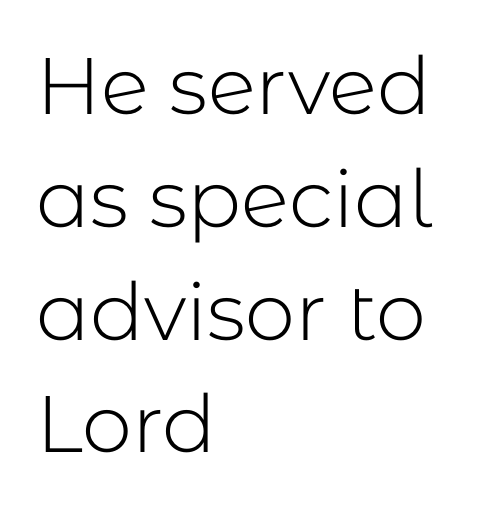
Q: Is the text bold? A: No.
Q: Is the text italic (slanted)? A: No, it is upright.
Q: Is the typeface a serif or a sans-serif typeface? A: Sans-serif.
Q: Is the text underlined? A: No.
Q: How is the paragraph aligned? A: Left-aligned.
Q: Is the spacing between letters normal or unusually wide? A: Normal.
Q: Is the spacing between lines tight, normal or loose? A: Normal.
Q: Width (condensed, normal, or wide)? A: Normal.
Q: Stroke contrast? A: Low.
Q: x-height? A: Medium.
Q: Monospaced? A: No.
